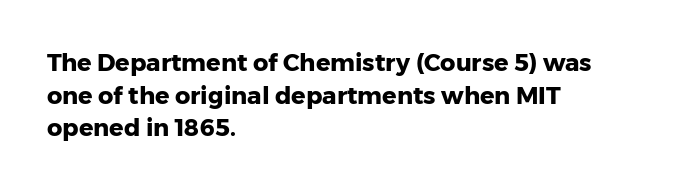
Q: Is the text bold? A: Yes.
Q: Is the text italic (slanted)? A: No, it is upright.
Q: Is the text underlined? A: No.
Q: How is the paragraph aligned? A: Left-aligned.
Q: Is the spacing between letters normal or unusually wide? A: Normal.
Q: Is the spacing between lines tight, normal or loose? A: Normal.
